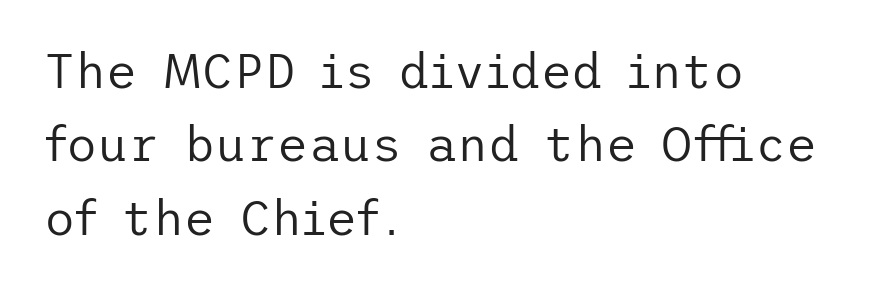
The typesetting does not lean heavy: it is not bold. Evenly set lines give the paragraph a standard silhouette. The typesetter chose a ragged-right arrangement here. Honestly, the letter spacing is just normal — you wouldn't notice it.
